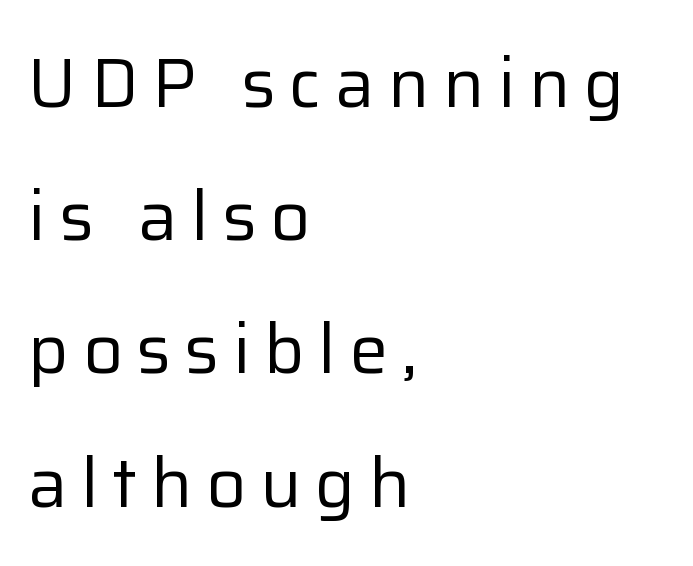
Q: Is the text bold? A: No.
Q: Is the text italic (slanted)? A: No, it is upright.
Q: Is the typeface a serif or a sans-serif typeface? A: Sans-serif.
Q: Is the text underlined? A: No.
Q: How is the paragraph aligned? A: Left-aligned.
Q: Is the spacing between letters normal or unusually wide? A: Unusually wide.
Q: Is the spacing between lines tight, normal or loose? A: Loose.
Q: Width (condensed, normal, or wide)? A: Normal.
Q: Stroke contrast? A: Low.
Q: x-height? A: Medium.
Q: Monospaced? A: No.
